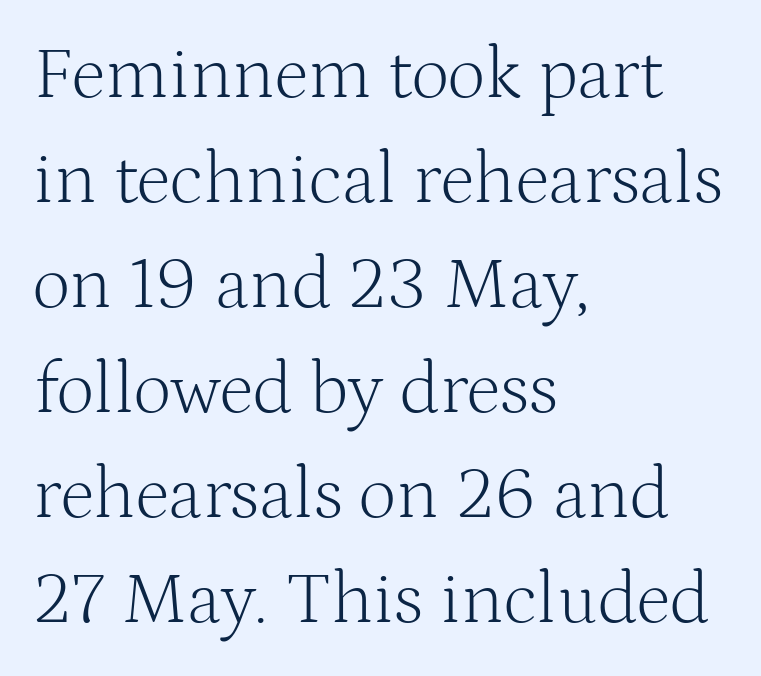
Q: Is the text bold? A: No.
Q: Is the text italic (slanted)? A: No, it is upright.
Q: Is the typeface a serif or a sans-serif typeface? A: Serif.
Q: Is the text underlined? A: No.
Q: How is the paragraph aligned? A: Left-aligned.
Q: Is the spacing between letters normal or unusually wide? A: Normal.
Q: Is the spacing between lines tight, normal or loose? A: Normal.
Q: Width (condensed, normal, or wide)? A: Normal.
Q: Stroke contrast? A: Medium.
Q: x-height? A: Medium.
Q: Monospaced? A: No.
